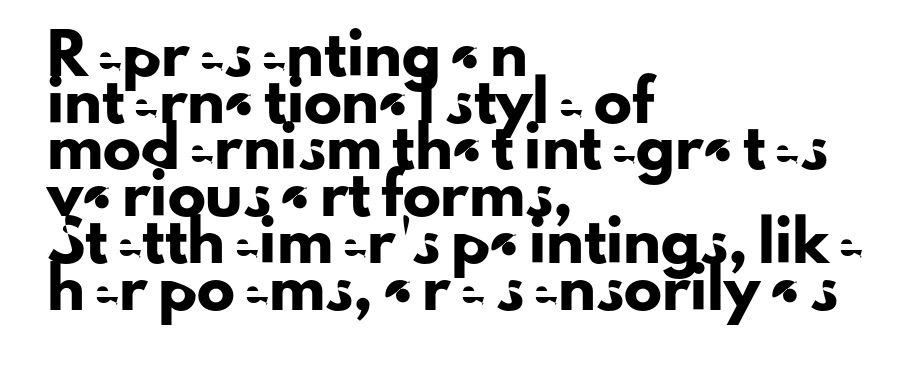
{"serif": "no", "italic": "no", "width": "normal", "stroke_contrast": "low", "x_height": "small", "monospaced": "no", "underline": "no", "align": "left", "line_spacing_ratio": 1.23, "letter_spacing": "normal", "letter_spacing_em": 0.0, "glyph_px": 38}
